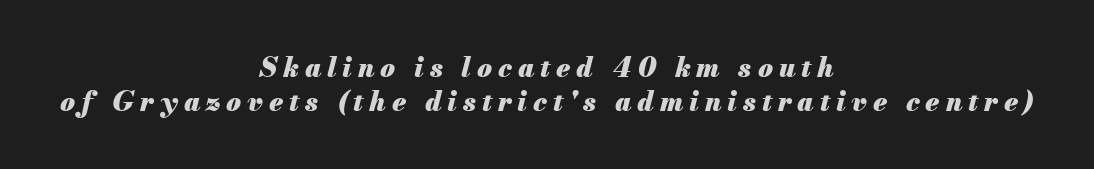
{"italic": "yes", "lean": "right", "slant_degrees": 13, "bold": "yes", "underline": "no", "align": "center", "line_spacing": "normal", "line_spacing_ratio": 1.26, "letter_spacing": "wide", "letter_spacing_em": 0.22, "glyph_px": 27}
